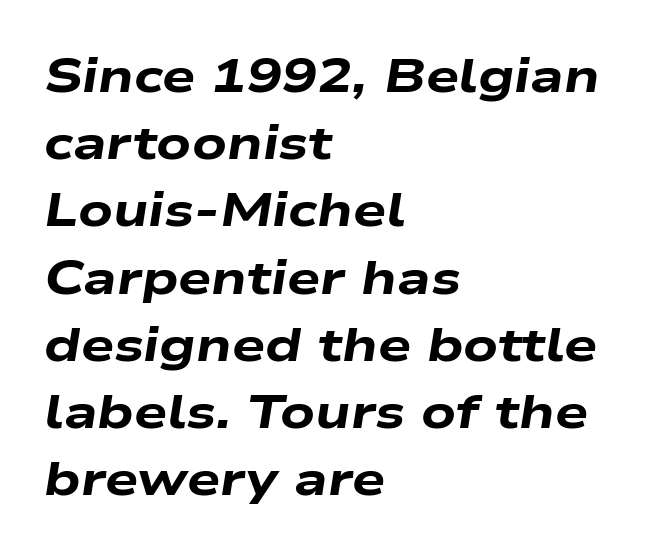
The image shows 47 px heavy, wide type, italic (leaning right); set left-aligned, normal line spacing (1.43x), normal letter spacing, not underlined; low stroke contrast and a medium x-height.
